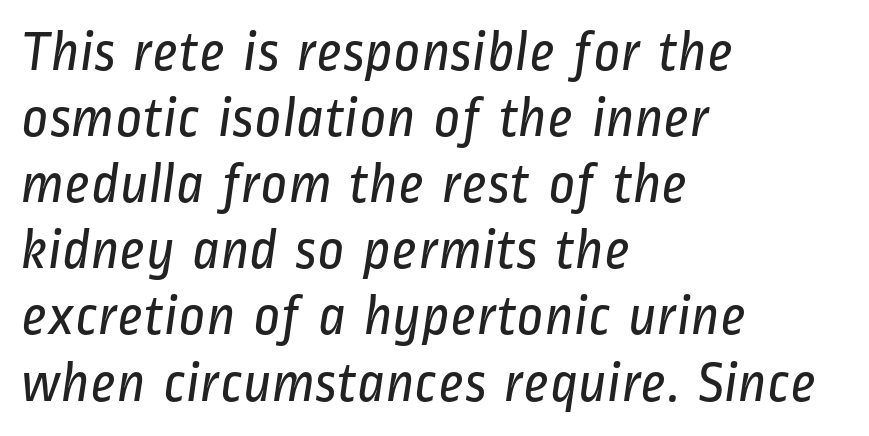
{"serif": "no", "bold": "no", "weight": "regular", "width": "condensed", "stroke_contrast": "low", "x_height": "medium", "monospaced": "no", "underline": "no", "align": "left", "line_spacing": "tight", "line_spacing_ratio": 1.14, "letter_spacing": "normal", "letter_spacing_em": 0.0, "glyph_px": 58}
